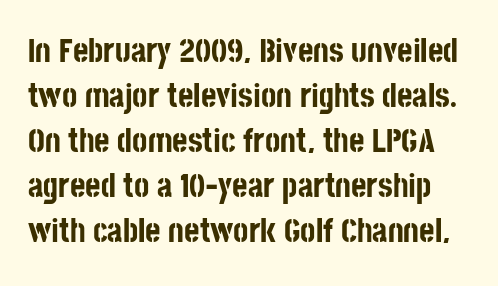
Q: Is the text bold? A: Yes.
Q: Is the text italic (slanted)? A: No, it is upright.
Q: Is the typeface a serif or a sans-serif typeface? A: Sans-serif.
Q: Is the text underlined? A: No.
Q: Is the spacing between letters normal or unusually wide? A: Normal.
Q: Is the spacing between lines tight, normal or loose? A: Normal.
Q: Width (condensed, normal, or wide)? A: Condensed.
Q: Stroke contrast? A: Low.
Q: x-height? A: Large.
Q: Monospaced? A: No.
